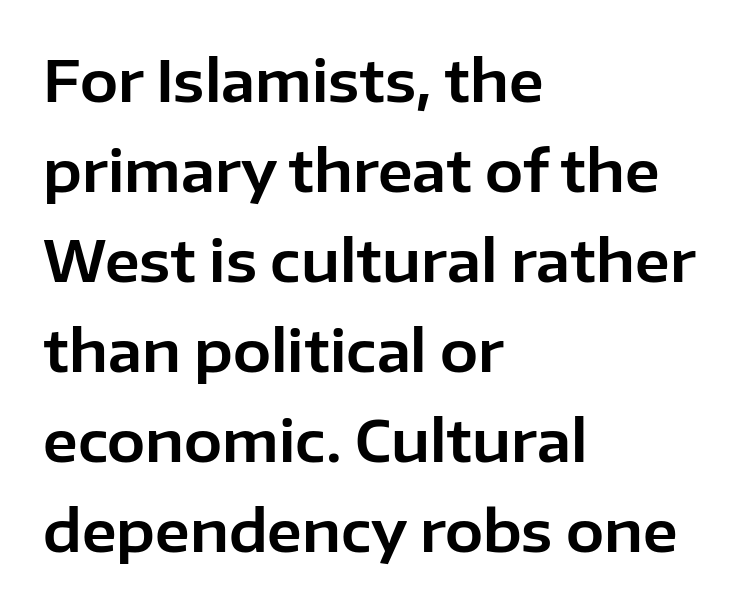
{"serif": "no", "italic": "no", "width": "normal", "stroke_contrast": "low", "x_height": "medium", "monospaced": "no", "underline": "no", "align": "left", "line_spacing": "normal", "line_spacing_ratio": 1.58, "letter_spacing": "normal", "letter_spacing_em": 0.0, "glyph_px": 57}
